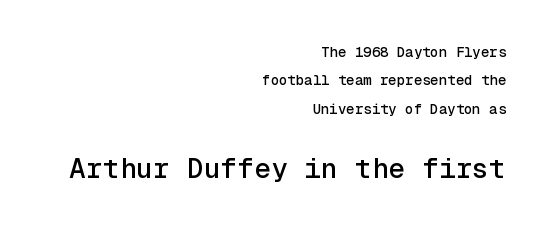
{"serif": "no", "italic": "no", "width": "normal", "x_height": "medium", "monospaced": "yes", "underline": "no", "align": "right", "line_spacing": "loose", "line_spacing_ratio": 2.02, "letter_spacing": "normal", "letter_spacing_em": 0.0, "larger_block": "second", "size_ratio": 2.0, "glyph_px": 28}
